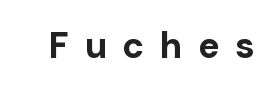
The image shows 36 px bold sans-serif type, upright; set unusually wide letter spacing (+0.43 em), not underlined; low stroke contrast and a medium x-height.
